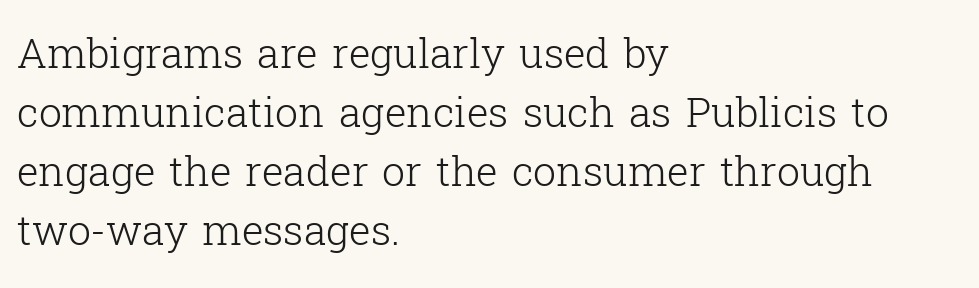
Q: Is the text bold? A: No.
Q: Is the text italic (slanted)? A: No, it is upright.
Q: Is the typeface a serif or a sans-serif typeface? A: Serif.
Q: Is the text underlined? A: No.
Q: How is the paragraph aligned? A: Left-aligned.
Q: Is the spacing between letters normal or unusually wide? A: Normal.
Q: Is the spacing between lines tight, normal or loose? A: Normal.
Q: Width (condensed, normal, or wide)? A: Normal.
Q: Stroke contrast? A: Low.
Q: x-height? A: Medium.
Q: Monospaced? A: No.
